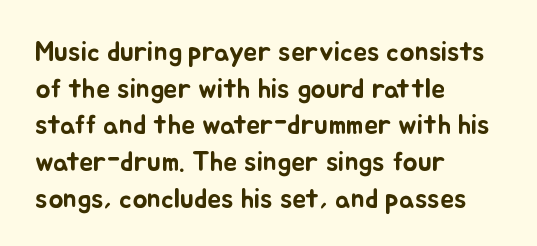
{"italic": "no", "width": "normal", "stroke_contrast": "low", "x_height": "small", "monospaced": "no", "underline": "no", "align": "left", "line_spacing": "normal", "line_spacing_ratio": 1.31, "letter_spacing": "normal", "letter_spacing_em": 0.0, "glyph_px": 28}
